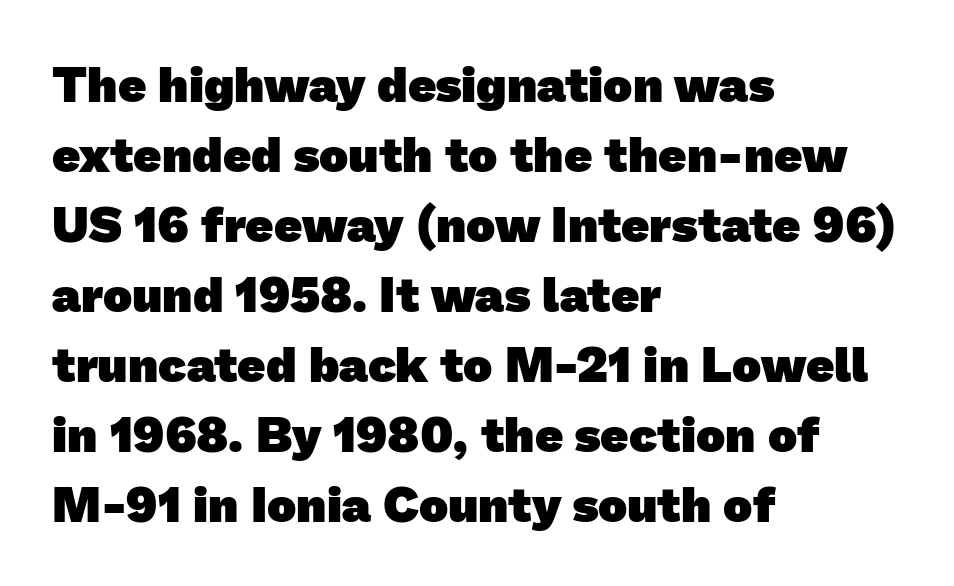
The image shows 49 px heavy sans-serif type; set left-aligned, normal line spacing (1.43x), normal letter spacing, not underlined; low stroke contrast and a medium x-height.
